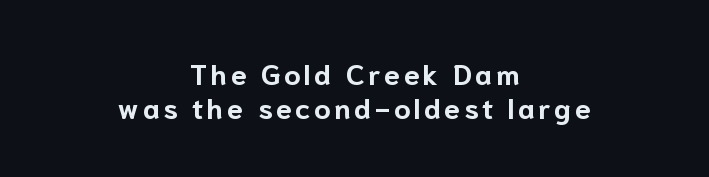
Q: Is the text bold? A: Yes.
Q: Is the text italic (slanted)? A: No, it is upright.
Q: Is the typeface a serif or a sans-serif typeface? A: Sans-serif.
Q: Is the text underlined? A: No.
Q: How is the paragraph aligned? A: Centered.
Q: Width (condensed, normal, or wide)? A: Normal.
Q: Stroke contrast? A: Low.
Q: x-height? A: Medium.
Q: Monospaced? A: No.
